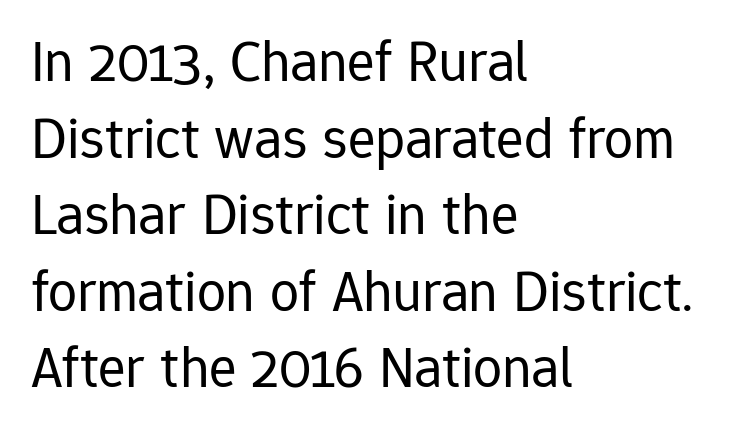
The image shows 58 px regular-weight sans-serif type, upright; set left-aligned, normal line spacing (1.32x), normal letter spacing, not underlined; low stroke contrast and a medium x-height.
